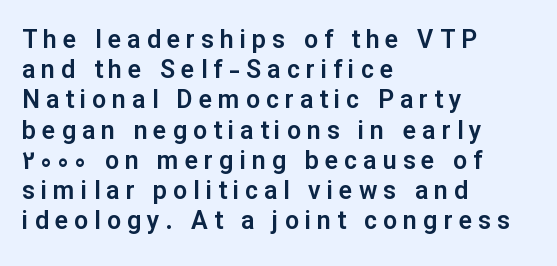
Q: Is the text italic (slanted)? A: No, it is upright.
Q: Is the text underlined? A: No.
Q: How is the paragraph aligned? A: Left-aligned.
Q: Is the spacing between letters normal or unusually wide? A: Unusually wide.
